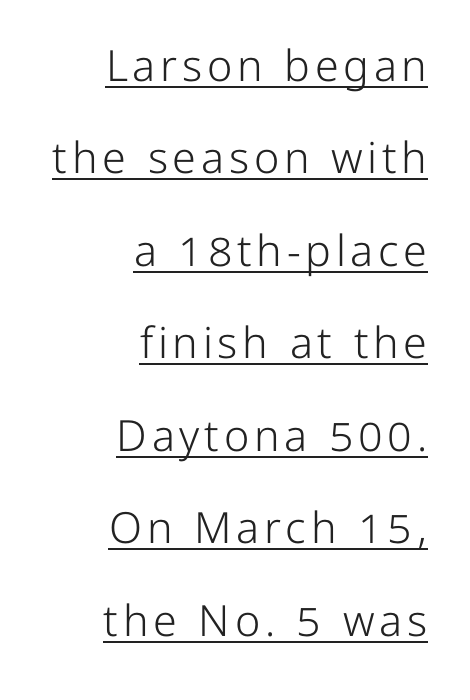
{"serif": "no", "italic": "no", "bold": "no", "weight": "light", "width": "normal", "stroke_contrast": "low", "x_height": "medium", "monospaced": "no", "underline": "yes", "align": "right", "line_spacing": "loose", "line_spacing_ratio": 2.15, "glyph_px": 43}
